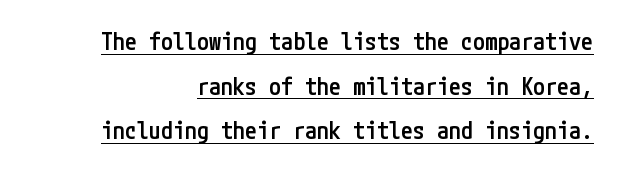
The image shows 24 px text type, upright; set line spacing 1.86x, normal letter spacing, underlined.
